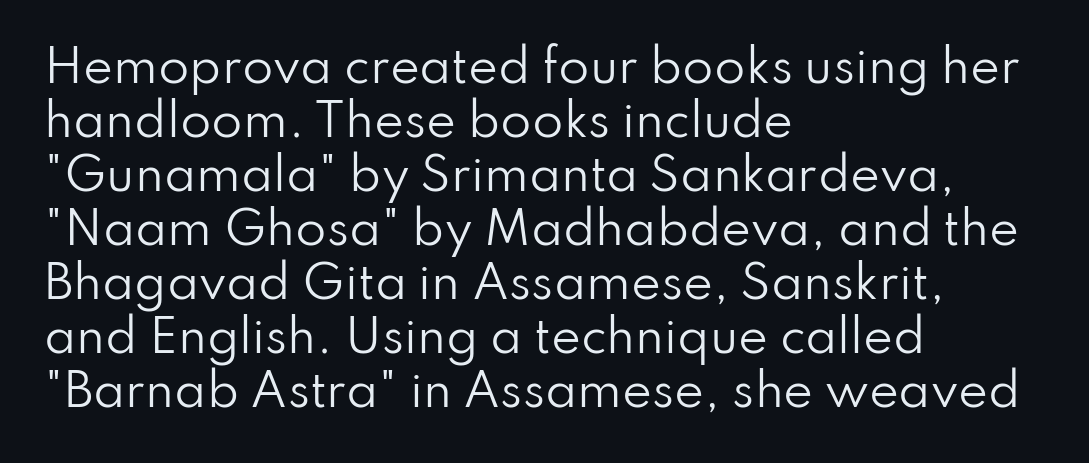
Q: Is the text bold? A: No.
Q: Is the text italic (slanted)? A: No, it is upright.
Q: Is the typeface a serif or a sans-serif typeface? A: Sans-serif.
Q: Is the text underlined? A: No.
Q: How is the paragraph aligned? A: Left-aligned.
Q: Is the spacing between letters normal or unusually wide? A: Normal.
Q: Width (condensed, normal, or wide)? A: Normal.
Q: Stroke contrast? A: Low.
Q: x-height? A: Small.
Q: Monospaced? A: No.
